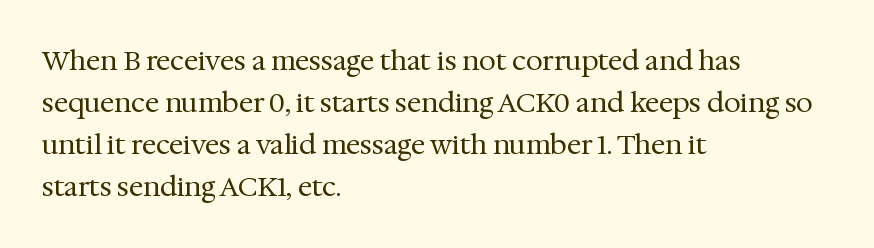
{"italic": "no", "bold": "no", "underline": "no", "align": "left", "line_spacing": "normal", "line_spacing_ratio": 1.56, "letter_spacing": "normal", "letter_spacing_em": 0.0, "glyph_px": 27}
